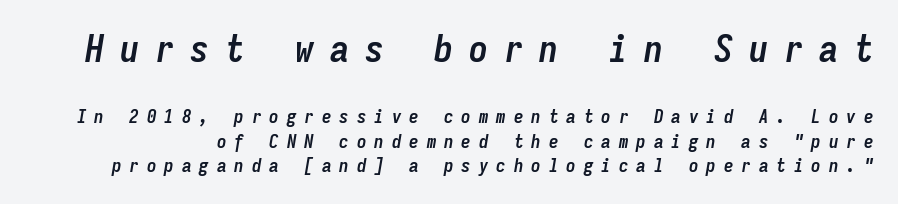
Interline gaps are of average width in this sample. Between these two stacked blocks, the higher one wins on size. The string is rendered with underlining switched off. Rendered with sloped, italic letterforms. In terms of weight, the rendering is a true, heavy bold. A typesetter would call this monospace, since all characters share one set width.
